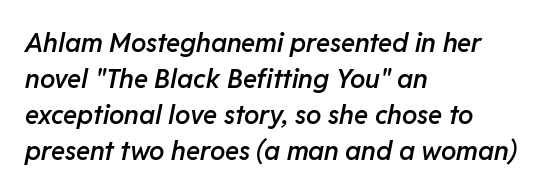
Q: Is the text bold? A: Semi-bold.
Q: Is the text italic (slanted)? A: Yes, it leans right by about 11 degrees.
Q: Is the text underlined? A: No.
Q: How is the paragraph aligned? A: Left-aligned.
Q: Is the spacing between letters normal or unusually wide? A: Normal.
Q: Is the spacing between lines tight, normal or loose? A: Normal.
